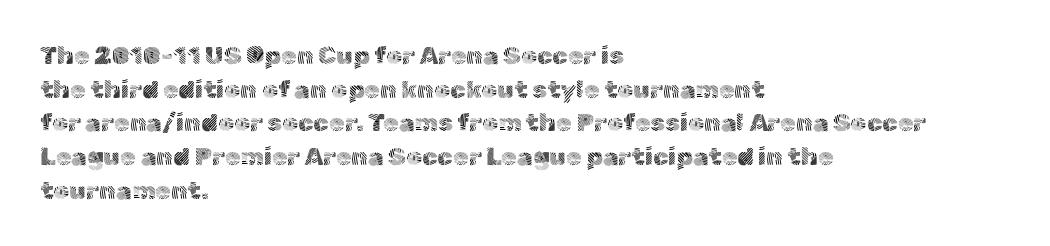
{"italic": "no", "bold": "no", "underline": "no", "align": "left", "line_spacing": "normal", "line_spacing_ratio": 1.35, "letter_spacing": "normal", "letter_spacing_em": 0.0, "glyph_px": 25}
